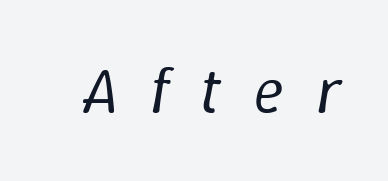
{"italic": "yes", "lean": "right", "slant_degrees": 9, "bold": "no", "weight": "regular", "width": "normal", "stroke_contrast": "low", "x_height": "medium", "monospaced": "no", "underline": "no", "letter_spacing": "wide", "letter_spacing_em": 0.48, "glyph_px": 65}
